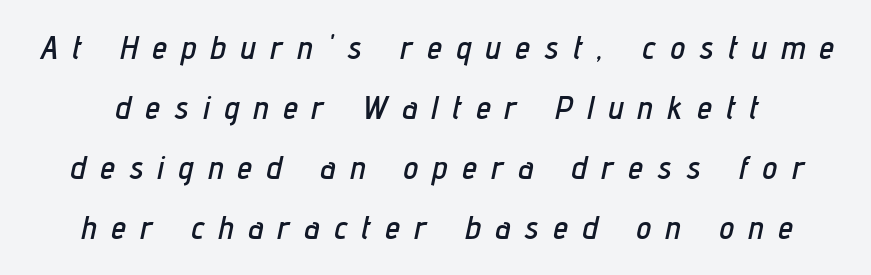
{"italic": "yes", "lean": "right", "slant_degrees": 12, "width": "condensed", "stroke_contrast": "low", "x_height": "medium", "monospaced": "no", "underline": "no", "line_spacing_ratio": 1.82, "letter_spacing": "wide", "letter_spacing_em": 0.45, "glyph_px": 33}
